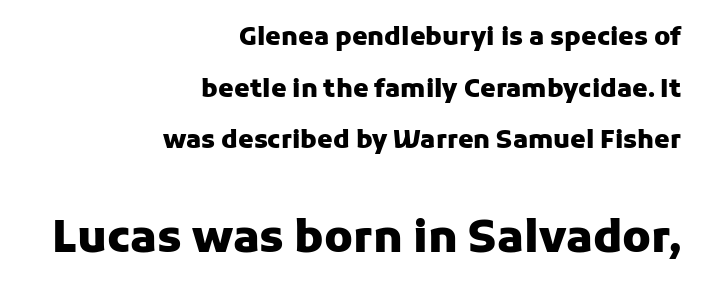
The characters look thick and weighty, a clear bold. Characters follow at the spacing the type designer built in. Varying glyph widths throughout — classic text-font behaviour. Visually, the bottom section dominates because its glyphs are scaled up. Successive baselines arrive slowly, with a big drop between each.
